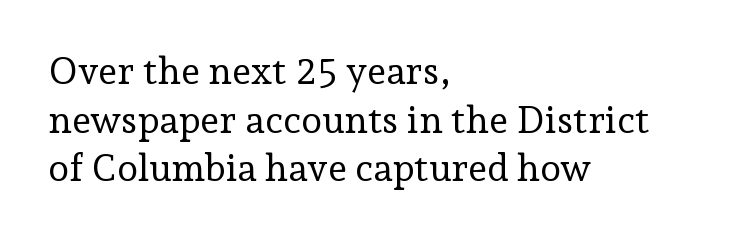
The image shows 38 px regular-weight serif type, upright; set left-aligned, normal line spacing (1.28x), normal letter spacing, not underlined; low stroke contrast and a medium x-height.
